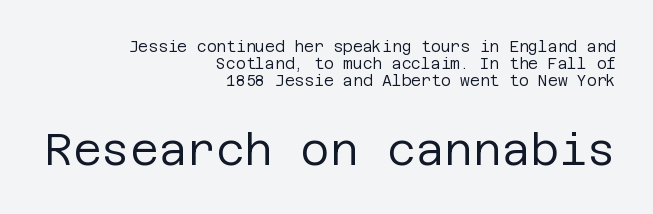
{"serif": "no", "italic": "no", "bold": "no", "weight": "regular", "width": "normal", "stroke_contrast": "low", "x_height": "large", "underline": "no", "align": "right", "line_spacing": "tight", "line_spacing_ratio": 1.13, "letter_spacing": "normal", "letter_spacing_em": 0.0, "larger_block": "second", "size_ratio": 2.93, "glyph_px": 44}
